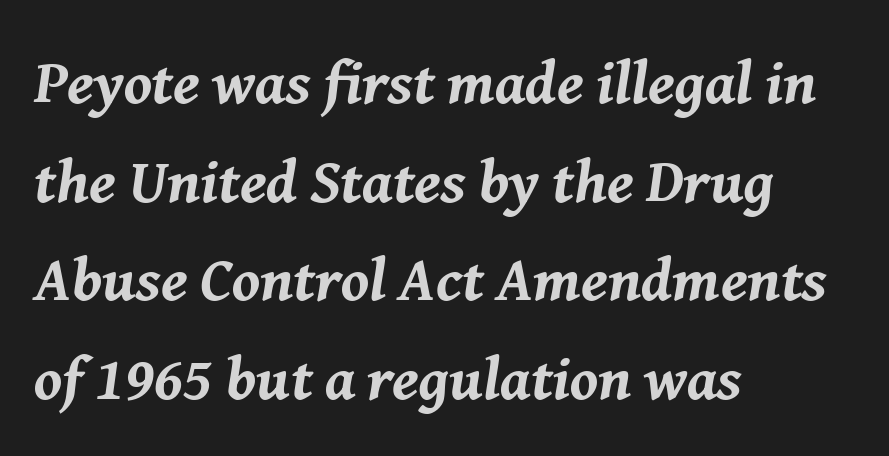
{"italic": "yes", "lean": "right", "slant_degrees": 8, "bold": "yes", "weight": "bold", "width": "normal", "stroke_contrast": "medium", "x_height": "medium", "monospaced": "no", "underline": "no", "align": "left", "line_spacing": "normal", "line_spacing_ratio": 1.59, "letter_spacing": "normal", "letter_spacing_em": 0.0, "glyph_px": 62}
